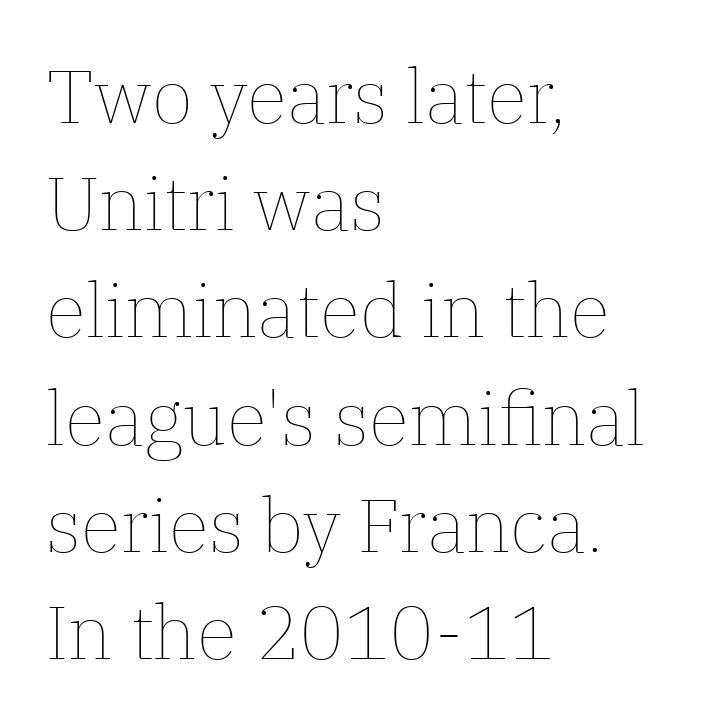
Q: Is the text bold? A: No.
Q: Is the text italic (slanted)? A: No, it is upright.
Q: Is the text underlined? A: No.
Q: How is the paragraph aligned? A: Left-aligned.
Q: Is the spacing between letters normal or unusually wide? A: Normal.
Q: Is the spacing between lines tight, normal or loose? A: Normal.
Q: Width (condensed, normal, or wide)? A: Normal.
Q: Stroke contrast? A: Low.
Q: x-height? A: Medium.
Q: Monospaced? A: No.
